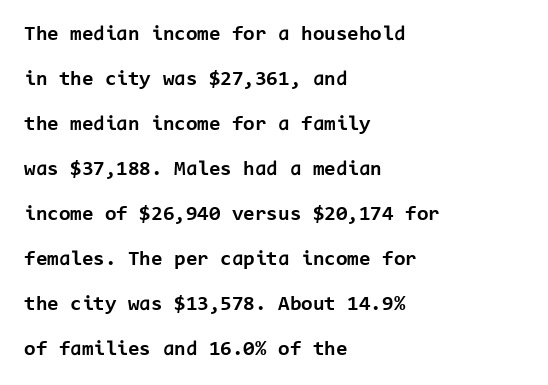
The space between consecutive lines is lavish. Letters rest on an invisible, unmarked baseline. A typesetter would mark this as roman, not italic. Caption: standard tracking, unaltered.
